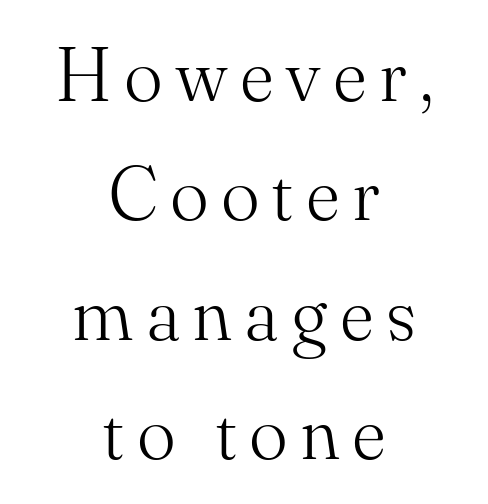
Q: Is the text bold? A: No.
Q: Is the text italic (slanted)? A: No, it is upright.
Q: Is the typeface a serif or a sans-serif typeface? A: Serif.
Q: Is the text underlined? A: No.
Q: How is the paragraph aligned? A: Centered.
Q: Is the spacing between lines tight, normal or loose? A: Normal.
Q: Width (condensed, normal, or wide)? A: Normal.
Q: Stroke contrast? A: Medium.
Q: x-height? A: Small.
Q: Monospaced? A: No.
